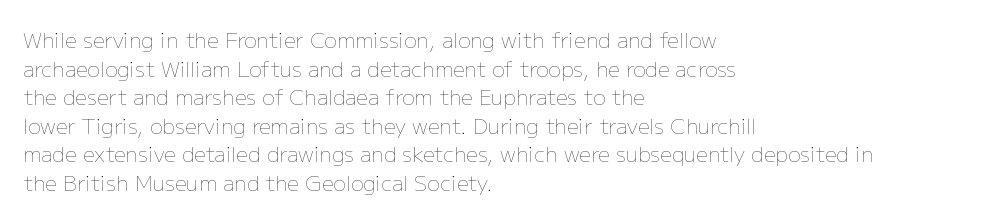
The image shows 21 px text type, upright; set left-aligned, normal line spacing (1.36x), normal letter spacing, not underlined.
